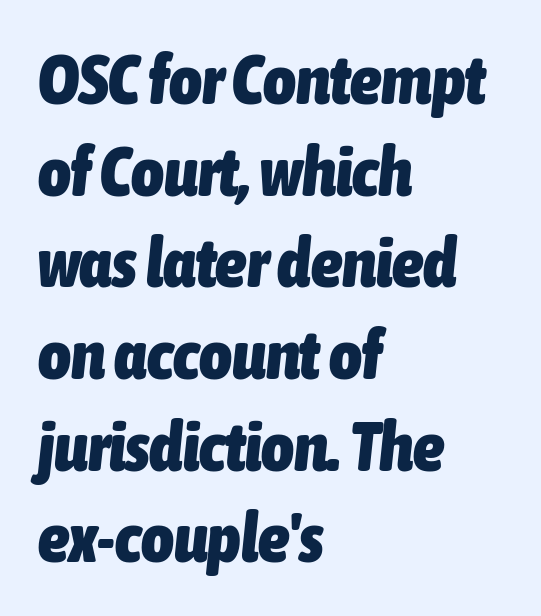
Unmarked baselines from the first word to the last. The lines in this sample share a left origin and differ only in where they stop. Style check: oblique. Quick note: interline space is typical. These lines are rendered in a variable-pitch font. These words are printed bold, with thick strokes throughout.
